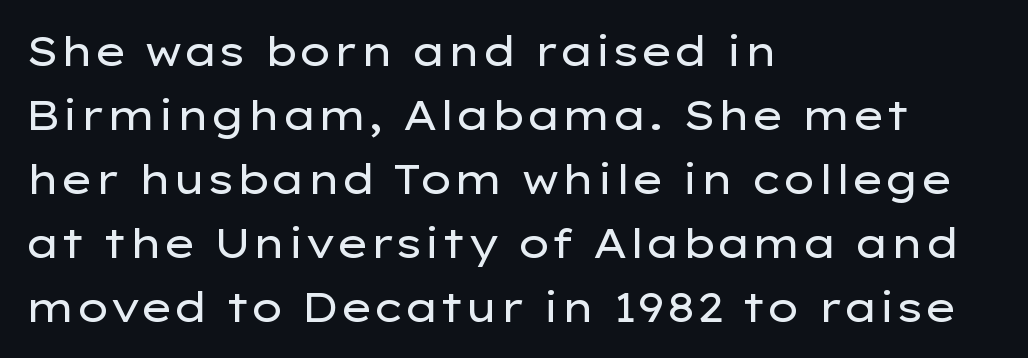
The lettering holds an erect, upright posture throughout. Observe the ordinary spacing: letters are neighbours, not strangers. Varying glyph widths throughout — classic text-font behaviour. The ragged edge is on the right, which tells us the setting is flush left. Nope, no serifs anywhere on these letters.
